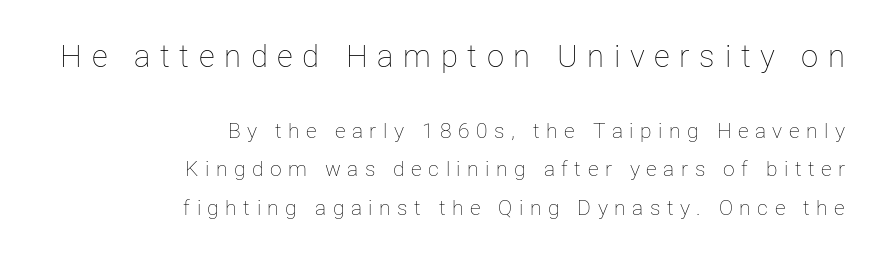
{"italic": "no", "bold": "no", "weight": "thin", "width": "normal", "stroke_contrast": "low", "x_height": "medium", "monospaced": "no", "underline": "no", "align": "right", "line_spacing_ratio": 1.84, "letter_spacing": "wide", "letter_spacing_em": 0.31, "larger_block": "first", "size_ratio": 1.48, "glyph_px": 31}
